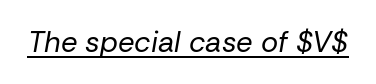
{"italic": "yes", "lean": "right", "slant_degrees": 10, "bold": "no", "weight": "regular", "width": "normal", "stroke_contrast": "low", "x_height": "medium", "monospaced": "no", "underline": "yes", "letter_spacing": "normal", "letter_spacing_em": 0.0, "glyph_px": 29}
